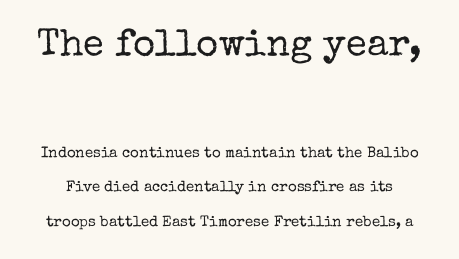
The image shows 38 px regular-weight serif type, upright; set loose line spacing (2.3x), normal letter spacing, not underlined; the first (top) block is 2.53x larger; low stroke contrast and a medium x-height.
